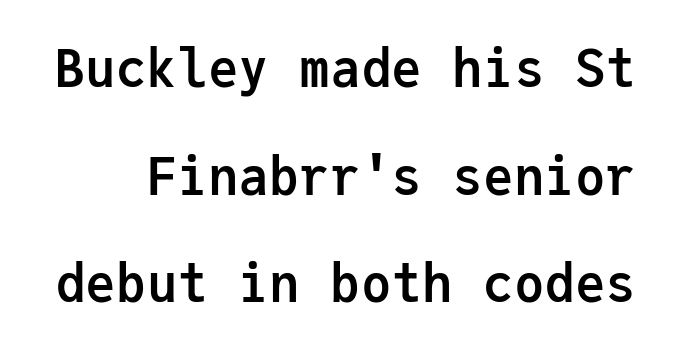
Q: Is the text bold? A: Yes.
Q: Is the text italic (slanted)? A: No, it is upright.
Q: Is the typeface a serif or a sans-serif typeface? A: Sans-serif.
Q: Is the text underlined? A: No.
Q: Is the spacing between letters normal or unusually wide? A: Normal.
Q: Is the spacing between lines tight, normal or loose? A: Loose.
Q: Width (condensed, normal, or wide)? A: Normal.
Q: Stroke contrast? A: Low.
Q: x-height? A: Medium.
Q: Monospaced? A: Yes.
